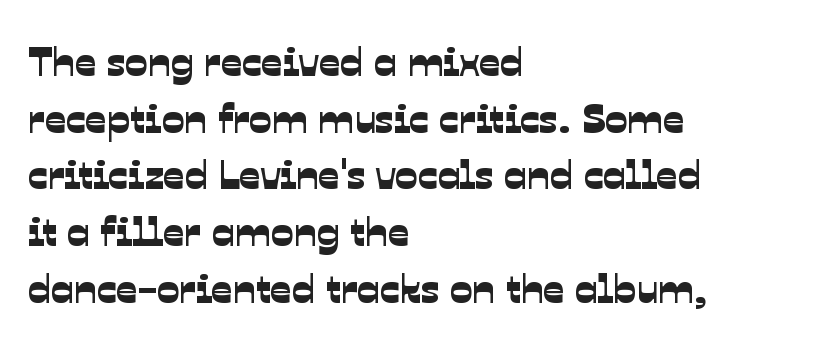
{"serif": "no", "width": "normal", "stroke_contrast": "low", "x_height": "medium", "monospaced": "no", "underline": "no", "align": "left", "line_spacing": "normal", "line_spacing_ratio": 1.35, "letter_spacing": "normal", "letter_spacing_em": 0.0, "glyph_px": 42}
